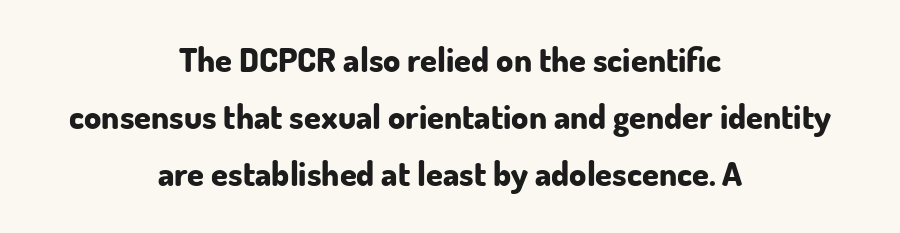
Rendered with straight, roman letterforms. In terms of weight, the rendering is a true, heavy bold. Alignment: centered. Note the varied advance widths — an 'i' is clearly narrower than an 'm'. Glance below the letters and you will spot only blank space. The face used here is rendered with its standard letterfit.
